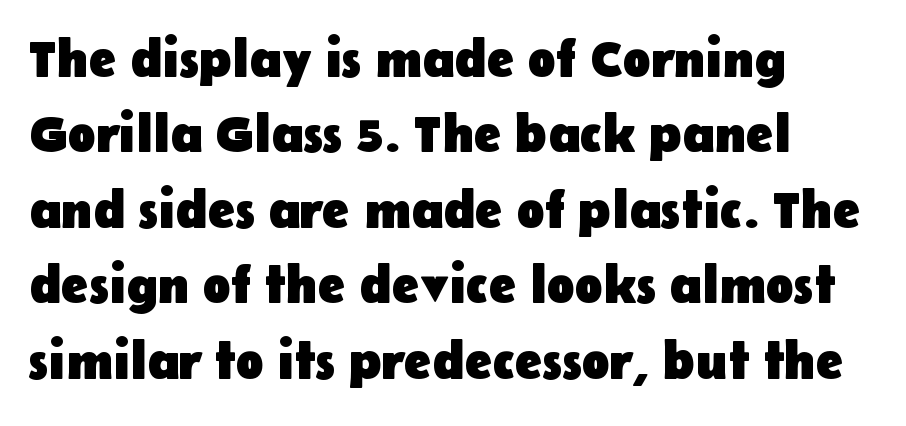
The image shows 52 px heavy sans-serif type, upright; set left-aligned, normal line spacing (1.45x), normal letter spacing, not underlined; low stroke contrast and a medium x-height.
